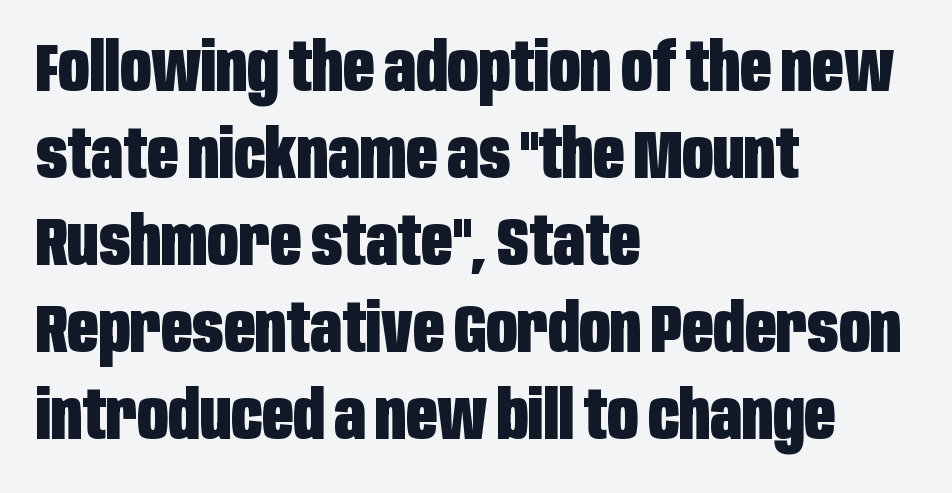
{"serif": "no", "italic": "no", "bold": "yes", "weight": "heavy", "width": "condensed", "stroke_contrast": "low", "x_height": "large", "monospaced": "no", "underline": "no", "align": "left", "line_spacing": "normal", "line_spacing_ratio": 1.28, "letter_spacing": "normal", "letter_spacing_em": 0.0, "glyph_px": 68}
